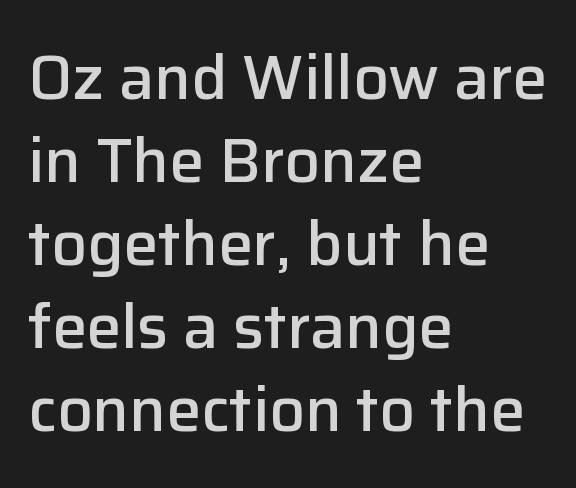
The image shows 62 px semibold sans-serif type, upright; set left-aligned, normal line spacing (1.34x), normal letter spacing, not underlined; low stroke contrast and a medium x-height.
